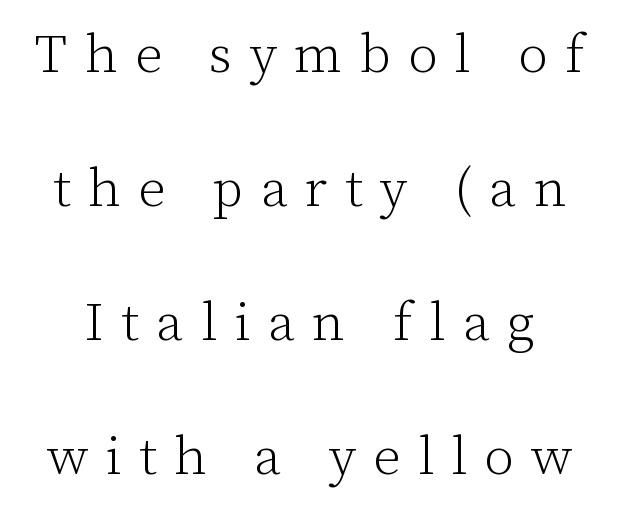
{"serif": "yes", "italic": "no", "bold": "no", "weight": "light", "width": "normal", "stroke_contrast": "low", "x_height": "medium", "monospaced": "no", "underline": "no", "line_spacing": "loose", "line_spacing_ratio": 2.48, "letter_spacing": "wide", "letter_spacing_em": 0.32, "glyph_px": 54}
